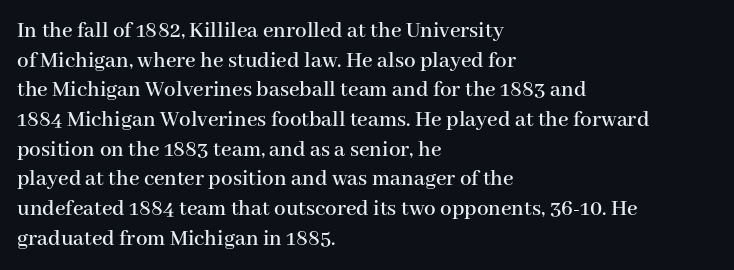
Descenders are the only things crossing below the line. A classic flush-left, rag-right setting is used for this passage. Upright lettering throughout. Quick note: interline space is typical. Letter spacing: default.
